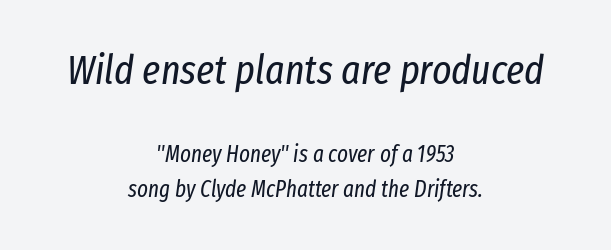
Q: Is the text bold? A: No.
Q: Is the text italic (slanted)? A: Yes, it leans right by about 8 degrees.
Q: Is the text underlined? A: No.
Q: How is the paragraph aligned? A: Centered.
Q: Is the spacing between letters normal or unusually wide? A: Normal.
Q: Is the spacing between lines tight, normal or loose? A: Normal.
Q: Which block of text is set in a larger size, the first (top) or the second (bottom)? A: The first (top) one.
Q: Width (condensed, normal, or wide)? A: Condensed.
Q: Stroke contrast? A: Low.
Q: x-height? A: Medium.
Q: Monospaced? A: No.
